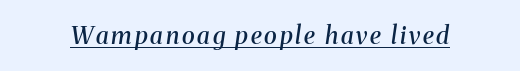
{"italic": "yes", "lean": "right", "slant_degrees": 8, "bold": "semi", "underline": "yes", "glyph_px": 24}
